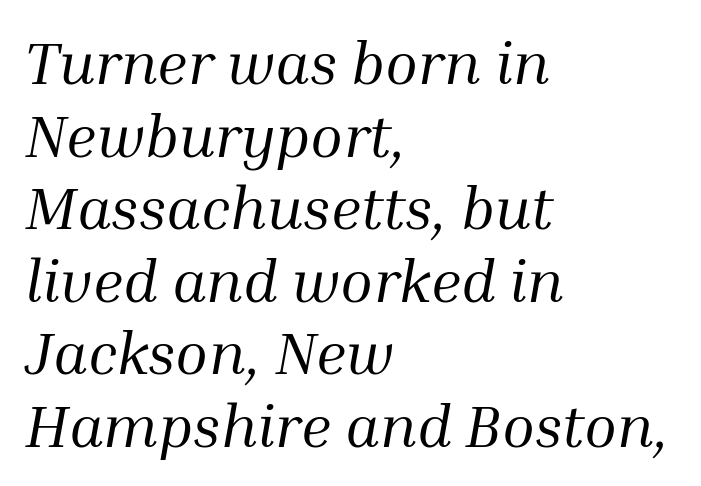
{"serif": "yes", "italic": "yes", "lean": "right", "slant_degrees": 10, "bold": "no", "weight": "regular", "width": "normal", "stroke_contrast": "medium", "x_height": "medium", "monospaced": "no", "underline": "no", "align": "left", "line_spacing_ratio": 1.21, "letter_spacing": "normal", "letter_spacing_em": 0.0, "glyph_px": 60}
